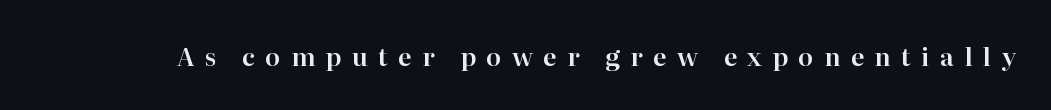
The image shows 25 px text type, upright; set unusually wide letter spacing (+0.41 em), not underlined.
